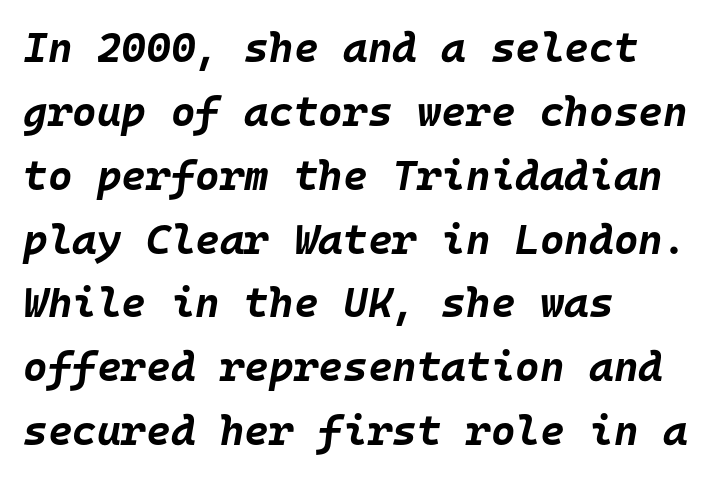
{"italic": "yes", "lean": "right", "slant_degrees": 10, "bold": "yes", "weight": "bold", "width": "normal", "stroke_contrast": "low", "x_height": "large", "monospaced": "yes", "underline": "no", "align": "left", "line_spacing": "normal", "line_spacing_ratio": 1.52, "letter_spacing": "normal", "letter_spacing_em": 0.0, "glyph_px": 42}
